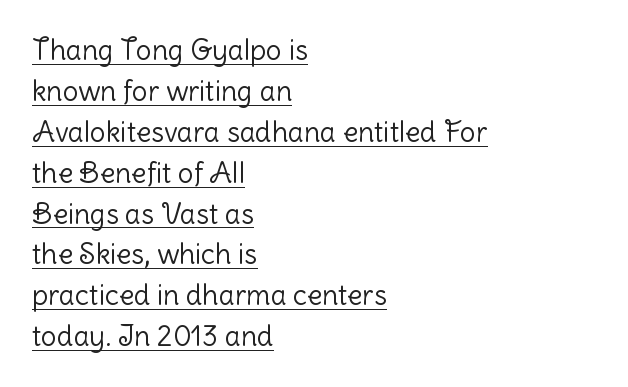
The image shows 28 px light sans-serif type, upright; set left-aligned, normal line spacing (1.46x), normal letter spacing, underlined; low stroke contrast and a medium x-height.
